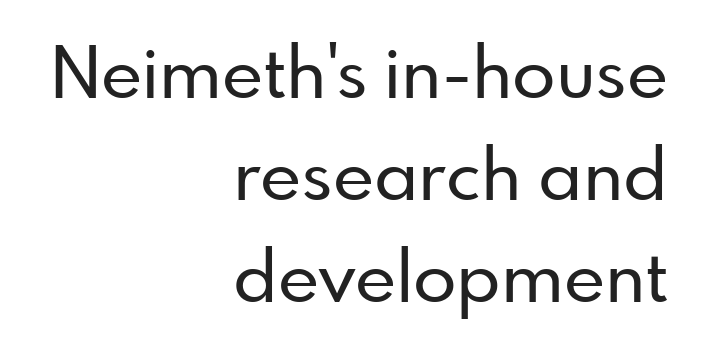
The image shows 71 px sans-serif type, upright; set right-aligned, normal line spacing (1.44x), normal letter spacing, not underlined; low stroke contrast and a small x-height.
